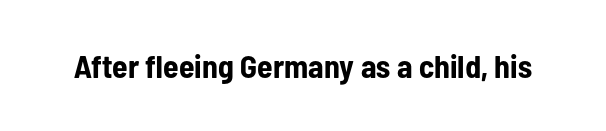
The image shows 32 px bold, condensed sans-serif type, upright; set normal letter spacing, not underlined; low stroke contrast and a medium x-height.
